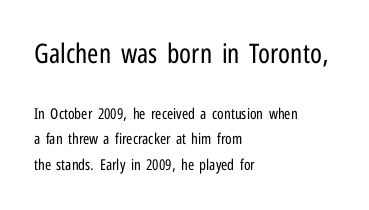
The image shows 27 px text type, upright; set left-aligned, line spacing 1.71x, normal letter spacing, not underlined; the first (top) block is 1.8x larger.
